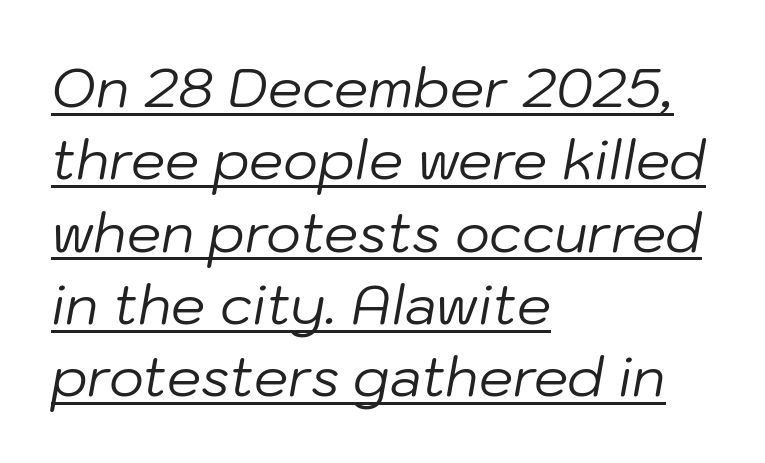
Q: Is the text bold? A: No.
Q: Is the text italic (slanted)? A: Yes, it leans right by about 10 degrees.
Q: Is the text underlined? A: Yes.
Q: How is the paragraph aligned? A: Left-aligned.
Q: Is the spacing between letters normal or unusually wide? A: Normal.
Q: Is the spacing between lines tight, normal or loose? A: Normal.
Q: Width (condensed, normal, or wide)? A: Normal.
Q: Stroke contrast? A: Low.
Q: x-height? A: Medium.
Q: Monospaced? A: No.
